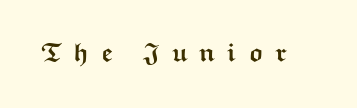
Upright lettering throughout. This rendering widens character spacing well past its baseline value. On the weight axis this lands at bold, roughly 700. The foot of each line stays bare and open.
